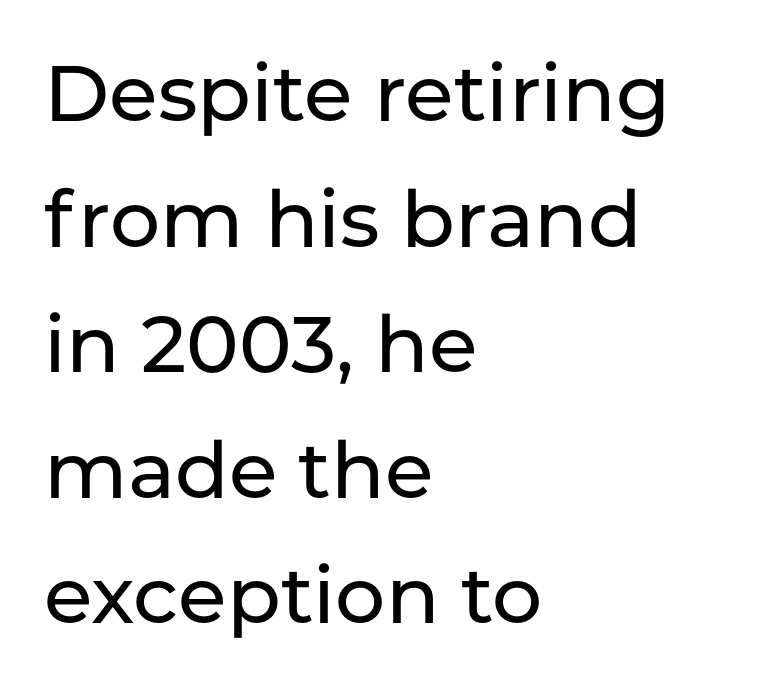
The specimen reads as upright at a glance. Summary of vertical rhythm: regular, with standard interline spacing. Anything drawn beneath the words? Only blank space. Varying glyph widths throughout — classic text-font behaviour.
